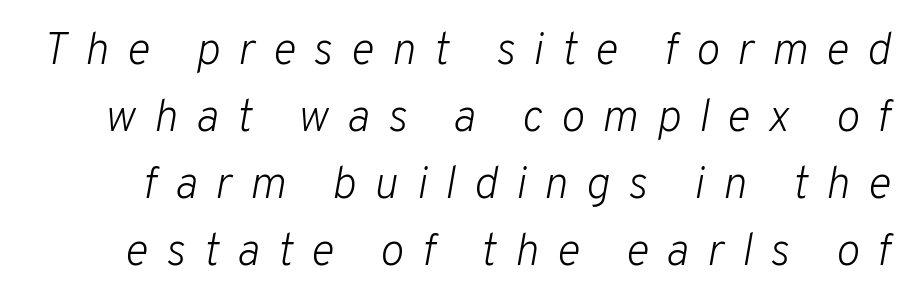
{"italic": "yes", "lean": "right", "slant_degrees": 10, "bold": "no", "weight": "light", "width": "normal", "stroke_contrast": "low", "x_height": "medium", "monospaced": "no", "underline": "no", "line_spacing": "normal", "line_spacing_ratio": 1.49, "letter_spacing": "wide", "letter_spacing_em": 0.4, "glyph_px": 45}
